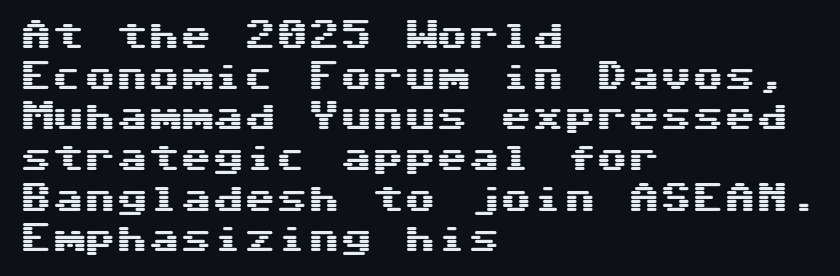
{"serif": "no", "italic": "no", "width": "wide", "stroke_contrast": "medium", "x_height": "medium", "monospaced": "yes", "underline": "no", "align": "left", "line_spacing": "normal", "line_spacing_ratio": 1.27, "letter_spacing": "normal", "letter_spacing_em": 0.0, "glyph_px": 32}
